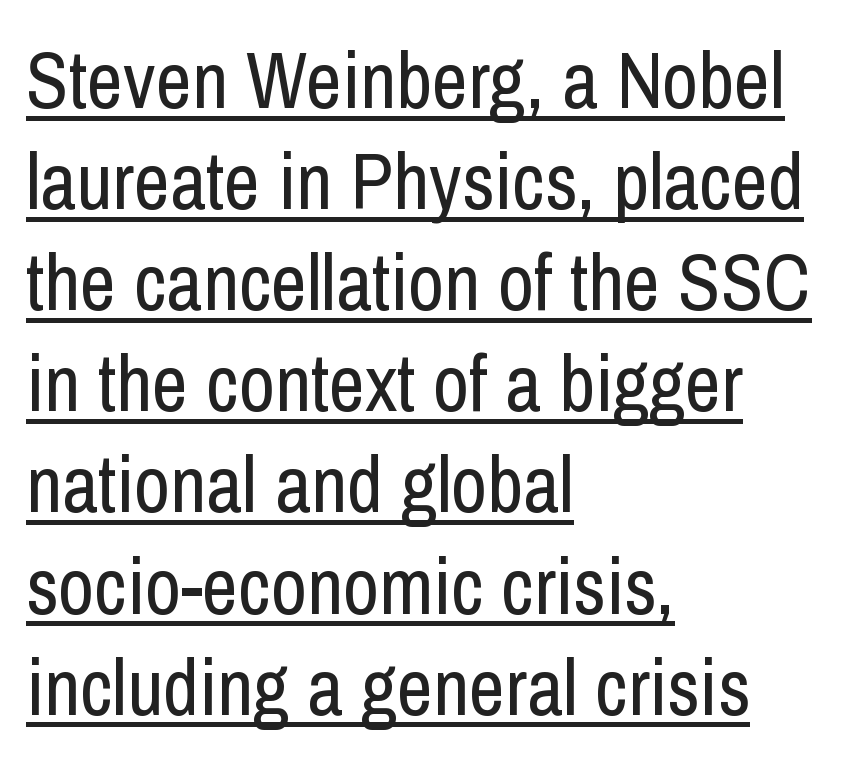
{"serif": "no", "italic": "no", "bold": "no", "weight": "regular", "width": "condensed", "stroke_contrast": "low", "x_height": "medium", "monospaced": "no", "underline": "yes", "align": "left", "line_spacing": "normal", "line_spacing_ratio": 1.28, "letter_spacing": "normal", "letter_spacing_em": 0.0, "glyph_px": 79}
